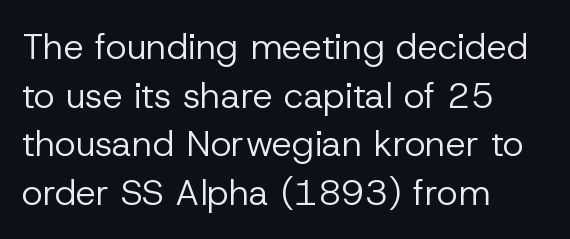
{"serif": "no", "italic": "no", "bold": "no", "weight": "regular", "width": "normal", "stroke_contrast": "low", "x_height": "medium", "monospaced": "no", "underline": "no", "align": "left", "line_spacing": "normal", "line_spacing_ratio": 1.35, "letter_spacing": "normal", "letter_spacing_em": 0.0, "glyph_px": 36}
